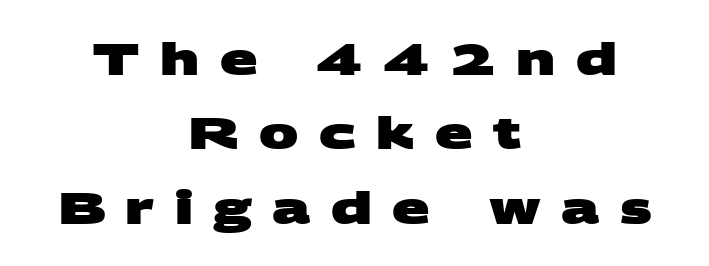
Q: Is the text bold? A: Yes.
Q: Is the typeface a serif or a sans-serif typeface? A: Sans-serif.
Q: Is the text underlined? A: No.
Q: How is the paragraph aligned? A: Centered.
Q: Is the spacing between letters normal or unusually wide? A: Unusually wide.
Q: Is the spacing between lines tight, normal or loose? A: Normal.
Q: Width (condensed, normal, or wide)? A: Wide.
Q: Stroke contrast? A: Medium.
Q: x-height? A: Large.
Q: Monospaced? A: No.
